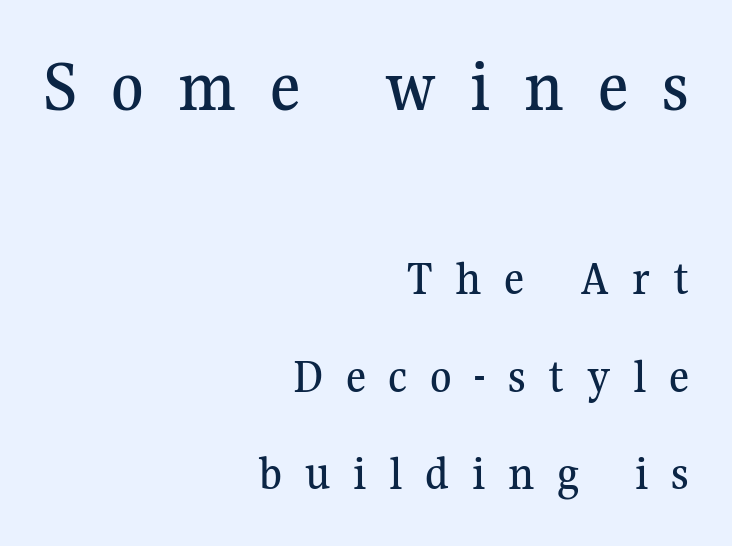
Q: Is the text italic (slanted)? A: No, it is upright.
Q: Is the typeface a serif or a sans-serif typeface? A: Serif.
Q: Is the text underlined? A: No.
Q: How is the paragraph aligned? A: Right-aligned.
Q: Is the spacing between letters normal or unusually wide? A: Unusually wide.
Q: Is the spacing between lines tight, normal or loose? A: Loose.
Q: Which block of text is set in a larger size, the first (top) or the second (bottom)? A: The first (top) one.
Q: Width (condensed, normal, or wide)? A: Normal.
Q: Stroke contrast? A: Medium.
Q: x-height? A: Medium.
Q: Monospaced? A: No.
